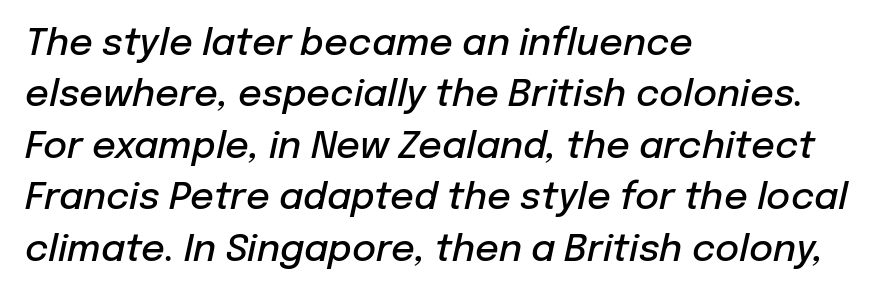
The image shows 37 px semibold type, italic (leaning right); set left-aligned, normal line spacing (1.39x), normal letter spacing, not underlined; low stroke contrast and a medium x-height.
